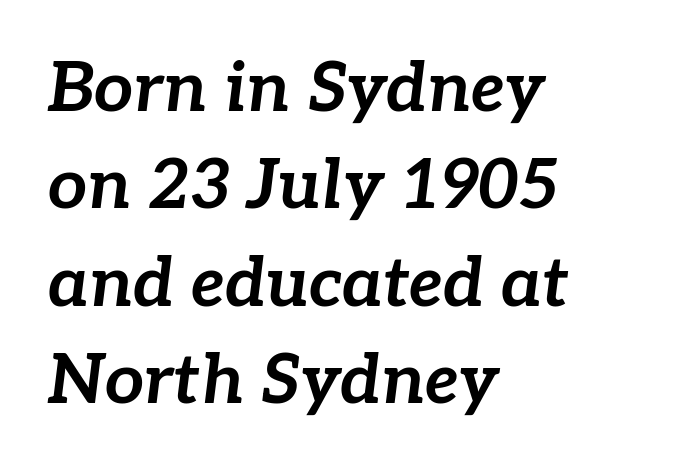
{"italic": "yes", "lean": "right", "slant_degrees": 7, "bold": "yes", "weight": "bold", "width": "normal", "stroke_contrast": "low", "x_height": "medium", "monospaced": "no", "underline": "no", "align": "left", "line_spacing": "normal", "line_spacing_ratio": 1.41, "letter_spacing": "normal", "letter_spacing_em": 0.0, "glyph_px": 69}
